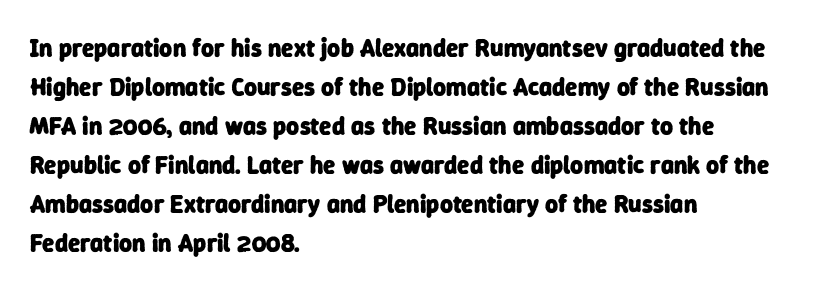
Q: Is the text bold? A: Yes.
Q: Is the text underlined? A: No.
Q: How is the paragraph aligned? A: Left-aligned.
Q: Is the spacing between letters normal or unusually wide? A: Normal.
Q: Is the spacing between lines tight, normal or loose? A: Normal.
